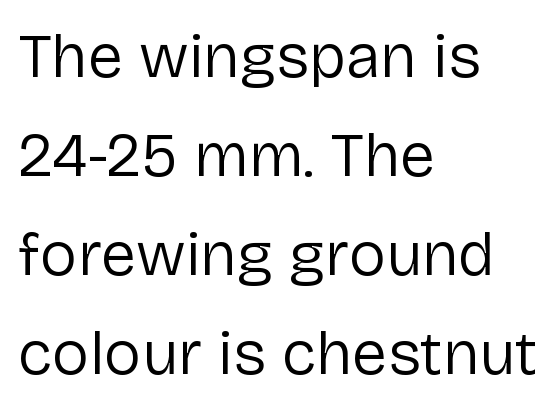
Q: Is the text bold? A: No.
Q: Is the text italic (slanted)? A: No, it is upright.
Q: Is the typeface a serif or a sans-serif typeface? A: Sans-serif.
Q: Is the text underlined? A: No.
Q: How is the paragraph aligned? A: Left-aligned.
Q: Is the spacing between letters normal or unusually wide? A: Normal.
Q: Is the spacing between lines tight, normal or loose? A: Normal.
Q: Width (condensed, normal, or wide)? A: Normal.
Q: Stroke contrast? A: Low.
Q: x-height? A: Medium.
Q: Monospaced? A: No.
